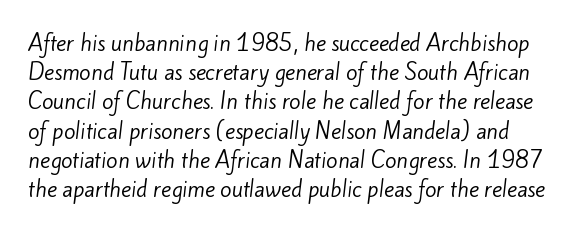
{"bold": "no", "underline": "no", "line_spacing": "normal", "line_spacing_ratio": 1.39, "letter_spacing": "normal", "letter_spacing_em": 0.0, "glyph_px": 21}
